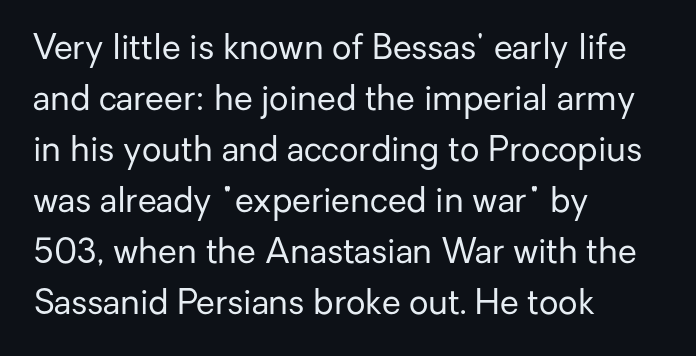
The image shows 34 px regular-weight sans-serif type, upright; set left-aligned, normal line spacing (1.5x), normal letter spacing, not underlined; low stroke contrast and a medium x-height.
